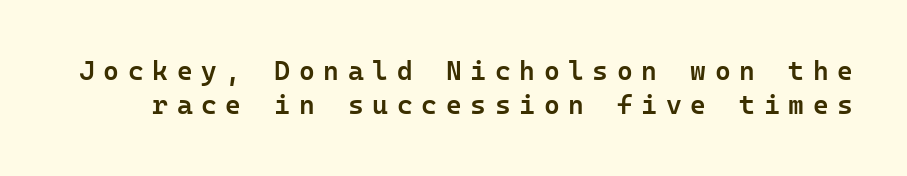
The image shows 27 px text type, upright; set normal line spacing (1.26x), unusually wide letter spacing (+0.32 em), not underlined.
